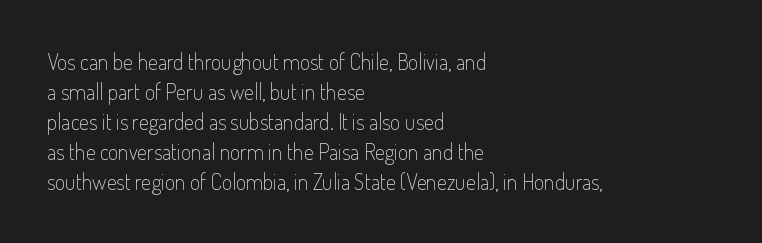
Reading down the column, the eye jumps a familiar distance to each next line. Left-aligned paragraph, ragged on the right. Check under the words: just untouched page. Nope, not italic — everything's standing straight.
